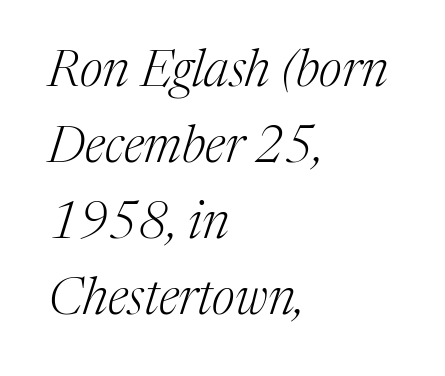
Q: Is the text bold? A: No.
Q: Is the text italic (slanted)? A: Yes, it leans right by about 17 degrees.
Q: Is the typeface a serif or a sans-serif typeface? A: Serif.
Q: Is the text underlined? A: No.
Q: How is the paragraph aligned? A: Left-aligned.
Q: Is the spacing between letters normal or unusually wide? A: Normal.
Q: Is the spacing between lines tight, normal or loose? A: Normal.
Q: Width (condensed, normal, or wide)? A: Normal.
Q: Stroke contrast? A: Medium.
Q: x-height? A: Medium.
Q: Monospaced? A: No.
